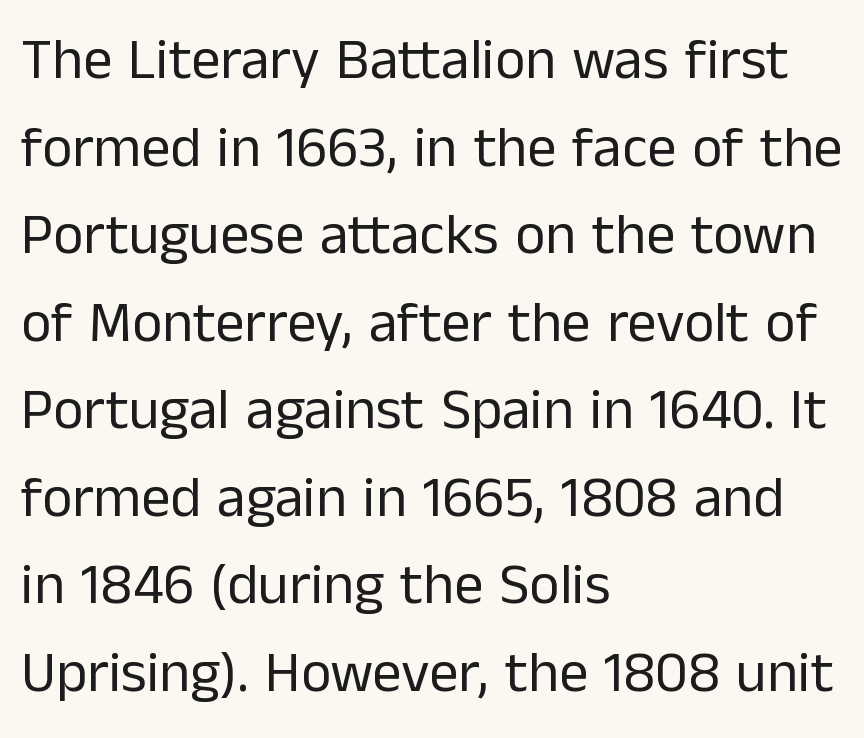
Q: Is the text bold? A: No.
Q: Is the text italic (slanted)? A: No, it is upright.
Q: Is the typeface a serif or a sans-serif typeface? A: Sans-serif.
Q: Is the text underlined? A: No.
Q: How is the paragraph aligned? A: Left-aligned.
Q: Is the spacing between letters normal or unusually wide? A: Normal.
Q: Is the spacing between lines tight, normal or loose? A: Normal.
Q: Width (condensed, normal, or wide)? A: Normal.
Q: Stroke contrast? A: Low.
Q: x-height? A: Medium.
Q: Monospaced? A: No.
